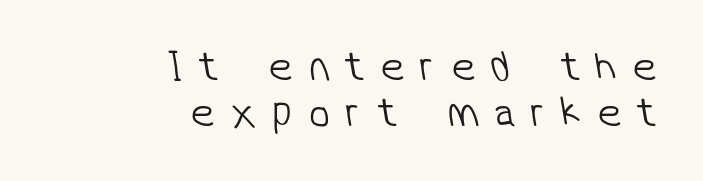
Q: Is the text bold? A: No.
Q: Is the typeface a serif or a sans-serif typeface? A: Sans-serif.
Q: Is the text underlined? A: No.
Q: How is the paragraph aligned? A: Right-aligned.
Q: Is the spacing between letters normal or unusually wide? A: Unusually wide.
Q: Is the spacing between lines tight, normal or loose? A: Tight.
Q: Width (condensed, normal, or wide)? A: Normal.
Q: Stroke contrast? A: Low.
Q: x-height? A: Medium.
Q: Monospaced? A: No.
